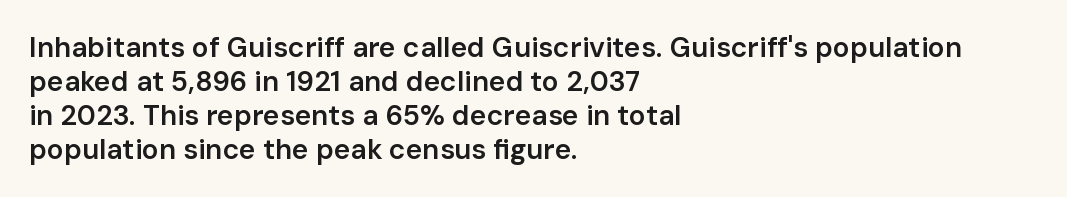
{"serif": "no", "italic": "no", "bold": "semi", "weight": "semibold", "width": "normal", "stroke_contrast": "low", "x_height": "medium", "monospaced": "no", "underline": "no", "align": "left", "line_spacing_ratio": 1.21, "letter_spacing": "normal", "letter_spacing_em": 0.0, "glyph_px": 28}
